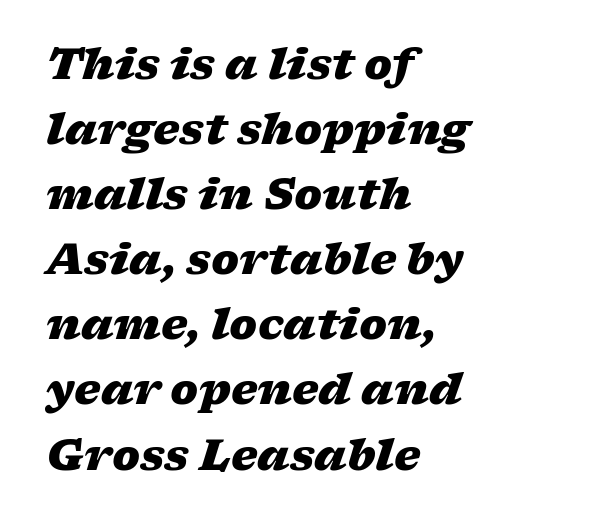
The passage shown stacks its lines at a standard gap. Visually the block forms a straight wall on the left and a jagged coastline on the right. What weight is shown? A full bold with thick strokes. This sample has the flowing, uneven cadence of proportional lettering.
